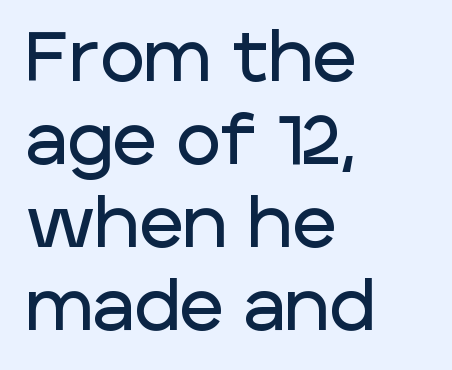
The image shows 68 px sans-serif type, upright; set left-aligned, line spacing 1.22x, normal letter spacing, not underlined; low stroke contrast and a large x-height.
